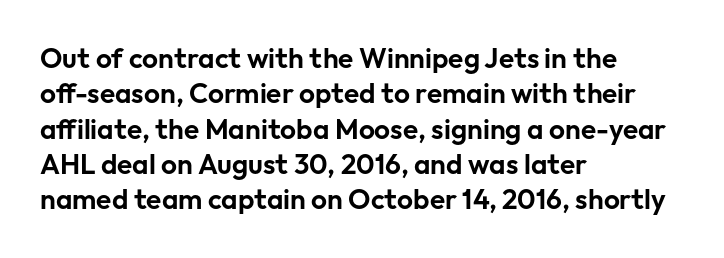
{"serif": "no", "italic": "no", "width": "normal", "stroke_contrast": "low", "x_height": "medium", "monospaced": "no", "underline": "no", "align": "left", "line_spacing": "normal", "line_spacing_ratio": 1.26, "letter_spacing": "normal", "letter_spacing_em": 0.0, "glyph_px": 28}
